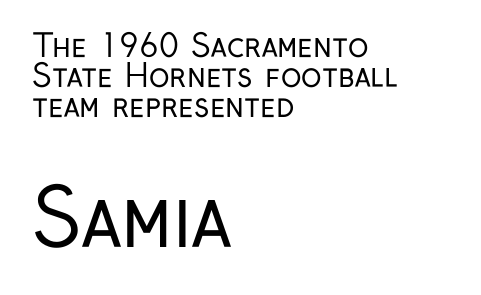
Nothing unusual about the tracking: characters are spaced as the font intends. Notice how the passage keeps a crisp vertical edge on the left only. This is not heavy type; no bold has been used. This rendering features lettering with no underline. These lines huddle together more closely than default settings would place them.
